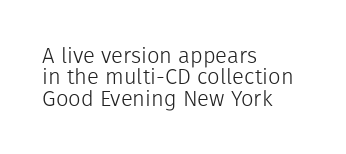
The image shows 22 px text type, upright; set left-aligned, tight line spacing (0.97x), normal letter spacing, not underlined.
